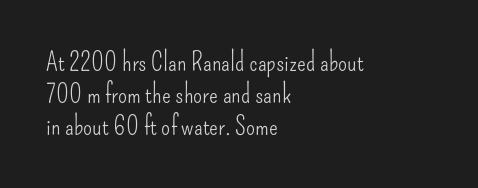
{"italic": "no", "bold": "no", "underline": "no", "align": "left", "line_spacing_ratio": 1.23, "letter_spacing": "normal", "letter_spacing_em": 0.0, "glyph_px": 26}
